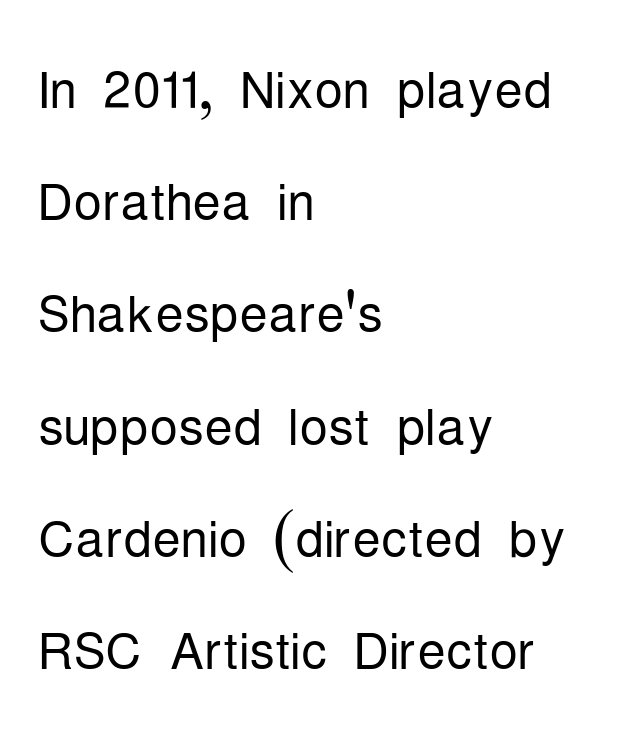
Here the designer chose a conventional face with non-uniform glyph widths. This is roman type, the default non-slanted kind. The baseline area is clear. Stem width sits at or under what a default text font uses.
